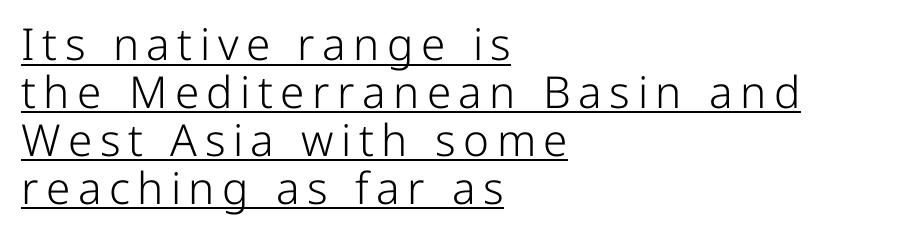
The image shows 44 px light sans-serif type, upright; set left-aligned, tight line spacing (1.09x), underlined; low stroke contrast and a medium x-height.
